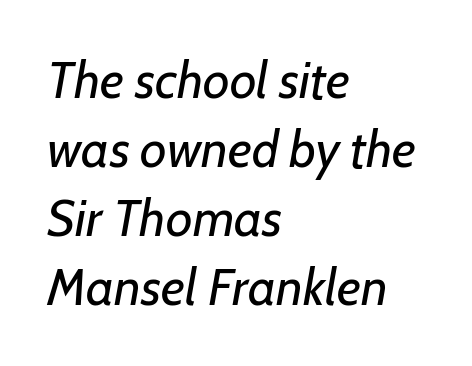
{"italic": "yes", "lean": "right", "slant_degrees": 7, "bold": "no", "weight": "regular", "width": "normal", "stroke_contrast": "low", "x_height": "medium", "monospaced": "no", "underline": "no", "align": "left", "line_spacing": "normal", "line_spacing_ratio": 1.33, "letter_spacing": "normal", "letter_spacing_em": 0.0, "glyph_px": 52}
